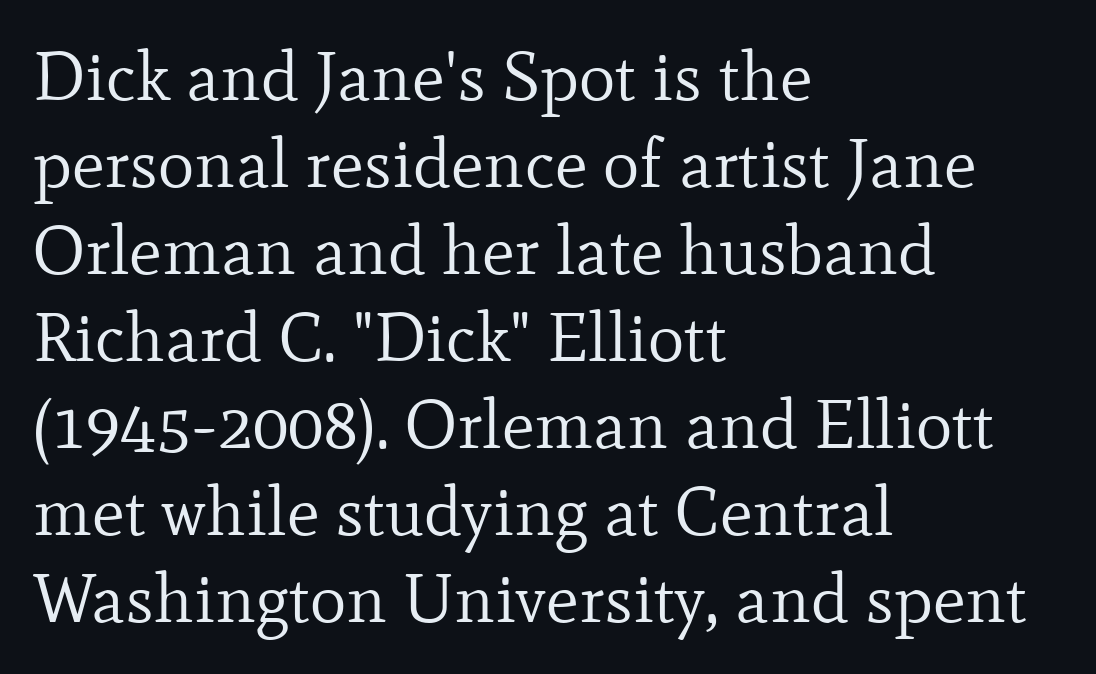
Q: Is the text bold? A: No.
Q: Is the text italic (slanted)? A: No, it is upright.
Q: Is the typeface a serif or a sans-serif typeface? A: Serif.
Q: Is the text underlined? A: No.
Q: How is the paragraph aligned? A: Left-aligned.
Q: Is the spacing between letters normal or unusually wide? A: Normal.
Q: Is the spacing between lines tight, normal or loose? A: Normal.
Q: Width (condensed, normal, or wide)? A: Normal.
Q: Stroke contrast? A: Low.
Q: x-height? A: Small.
Q: Monospaced? A: No.
